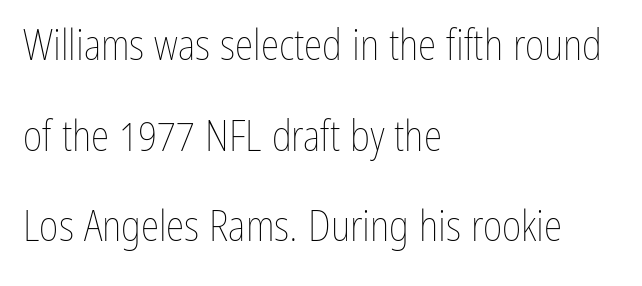
The image shows 42 px thin, condensed type, upright; set left-aligned, loose line spacing (2.16x), normal letter spacing, not underlined; low stroke contrast and a medium x-height.
